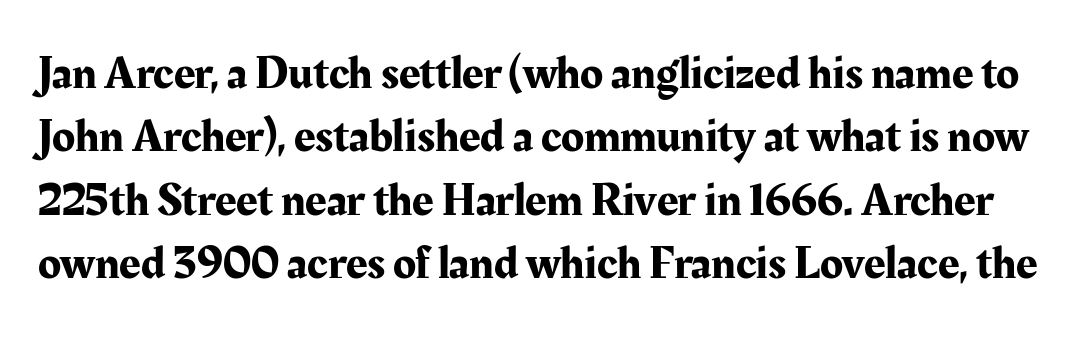
Words appear dense and cohesive because spacing is normal. Vertical spacing — default. Letterform terminals end in serifs throughout the passage. Do the characters align in a grid? No, the font is proportional. The space beneath each line is pristine and unruled.
